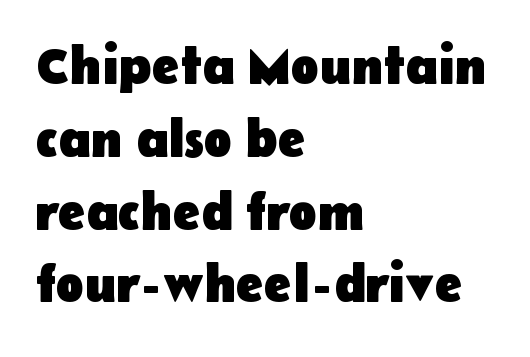
Q: Is the text bold? A: Yes.
Q: Is the text italic (slanted)? A: No, it is upright.
Q: Is the typeface a serif or a sans-serif typeface? A: Sans-serif.
Q: Is the text underlined? A: No.
Q: How is the paragraph aligned? A: Left-aligned.
Q: Is the spacing between letters normal or unusually wide? A: Normal.
Q: Is the spacing between lines tight, normal or loose? A: Normal.
Q: Width (condensed, normal, or wide)? A: Normal.
Q: Stroke contrast? A: Low.
Q: x-height? A: Medium.
Q: Monospaced? A: No.
